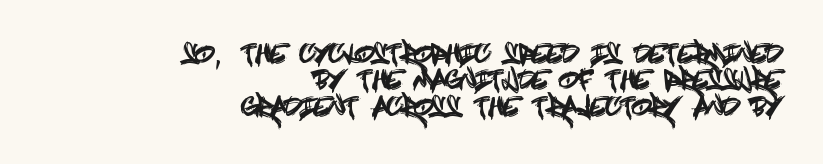
Q: Is the text italic (slanted)? A: Yes.
Q: Is the text underlined? A: No.
Q: How is the paragraph aligned? A: Right-aligned.
Q: Is the spacing between letters normal or unusually wide? A: Normal.
Q: Is the spacing between lines tight, normal or loose? A: Tight.
